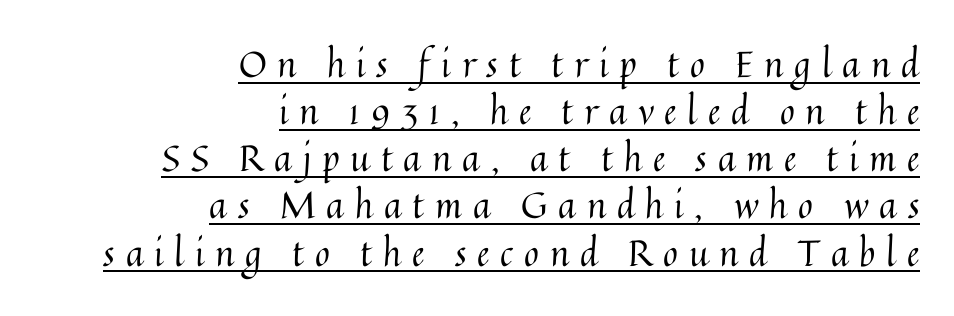
The image shows 36 px regular-weight type; set right-aligned, normal line spacing (1.31x), unusually wide letter spacing (+0.3 em), underlined; medium stroke contrast and a medium x-height.
